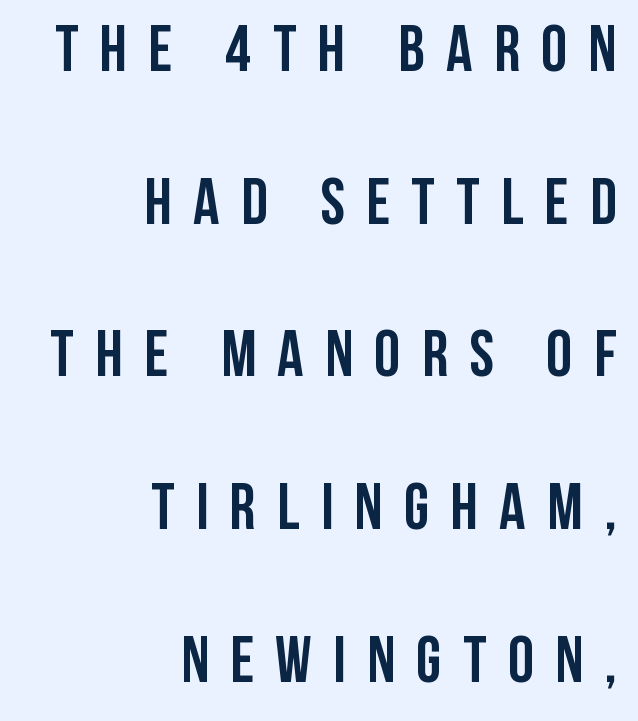
The image shows 65 px semibold, condensed sans-serif type, upright; set right-aligned, loose line spacing (2.35x), unusually wide letter spacing (+0.33 em), not underlined; low stroke contrast and a large x-height.
